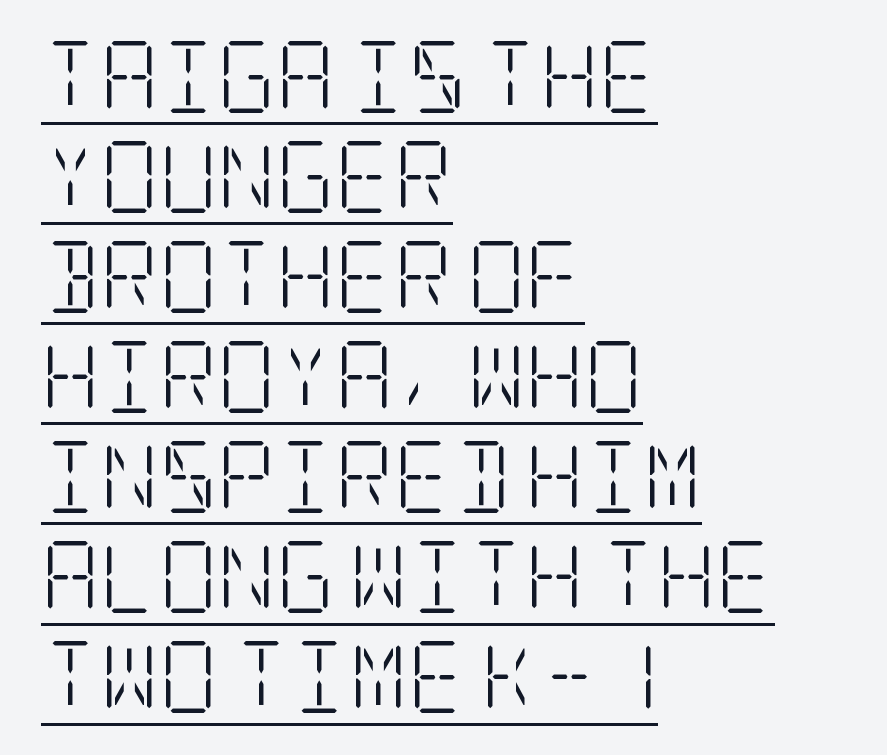
{"serif": "yes", "italic": "no", "bold": "no", "weight": "light", "width": "condensed", "stroke_contrast": "low", "x_height": "large", "underline": "yes", "align": "left", "line_spacing": "normal", "line_spacing_ratio": 1.39, "letter_spacing": "normal", "letter_spacing_em": 0.0, "glyph_px": 72}
